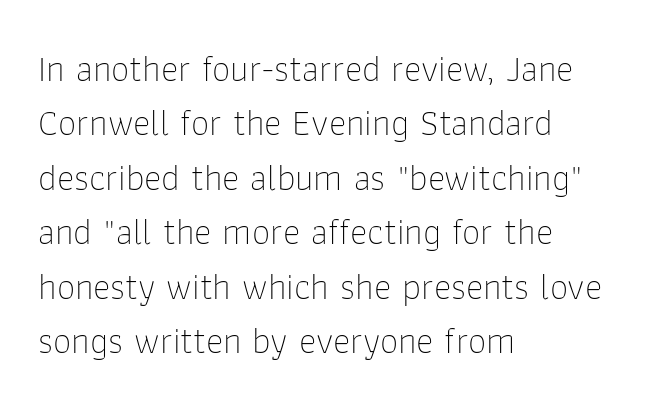
A bare baseline throughout the passage. Does extra space separate the letters? No, they use regular spacing. Serifs: no, the terminals of the letterforms are clean. Is the type heavy? It reads as light-to-regular instead. It's the straight-up-and-down kind of type.
